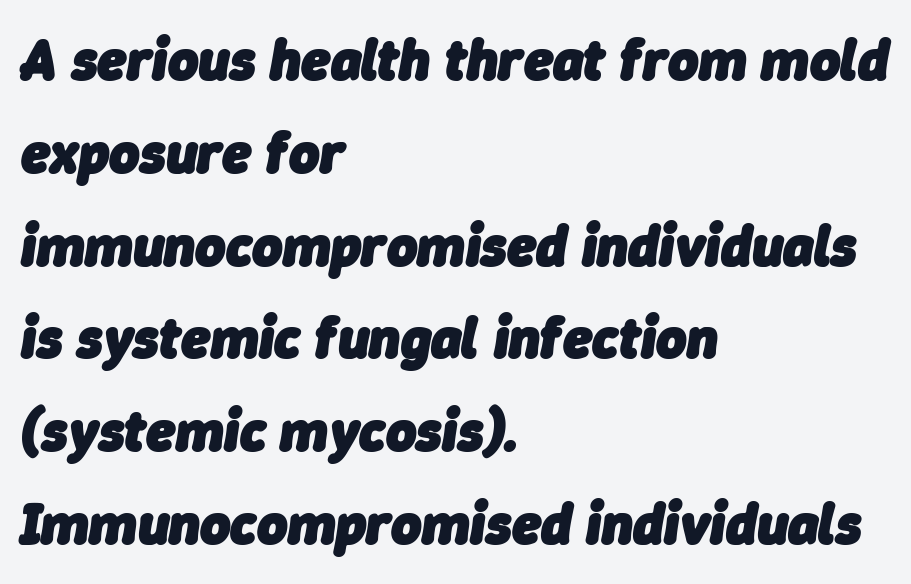
The image shows 58 px heavy type, italic (leaning right); set left-aligned, normal line spacing (1.6x), normal letter spacing, not underlined; low stroke contrast and a medium x-height.
